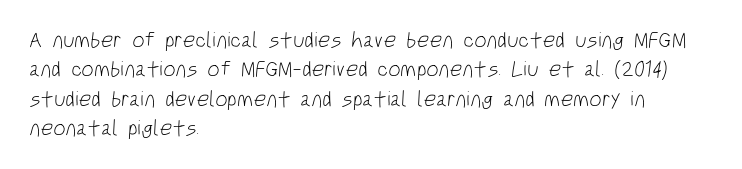
{"bold": "no", "underline": "no", "align": "left", "line_spacing": "normal", "line_spacing_ratio": 1.33, "letter_spacing": "normal", "letter_spacing_em": 0.0, "glyph_px": 22}
